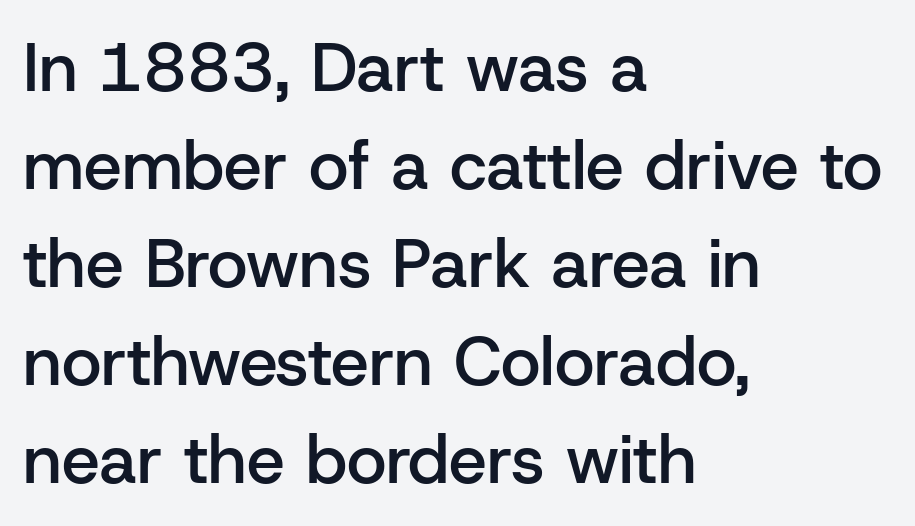
The image shows 68 px semibold sans-serif type, upright; set left-aligned, normal line spacing (1.44x), normal letter spacing, not underlined; low stroke contrast and a medium x-height.
